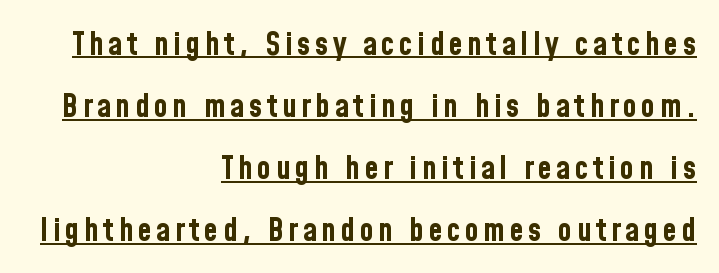
One glance says open: line gaps are wider than usual. Every stem runs plumb, perpendicular to the baseline. The sample has been set heavy, in full bold. The passage shown is typed in a proportional face where columns would drift. Short and long lines alike share a common ending point at right.
